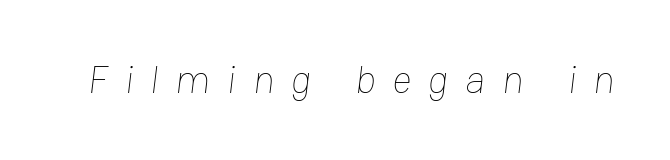
The image shows 38 px thin type; set unusually wide letter spacing (+0.44 em), not underlined; low stroke contrast and a medium x-height.
